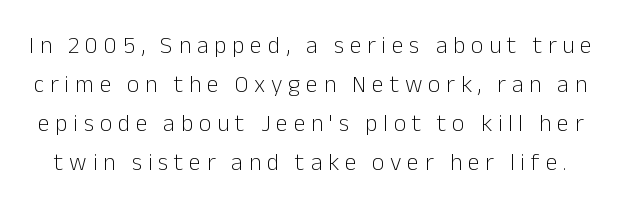
Interline gaps are of average width in this sample. Each row of text sits above clean, open space. Tall strokes in this sample are plumb rather than angled. The passage shown has open, widely tracked lettering throughout. Think standard paragraph weight, or any step lighter than that.
